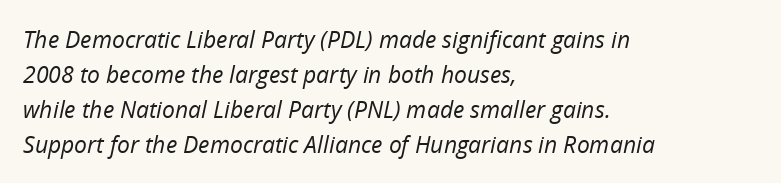
All the whitespace from short lines collects on the right. These glyphs show unthickened strokes, regular width or finer. These lines keep a tight, regular rhythm from letter to letter. Clear beneath every line of the passage. Vertically, the passage feels balanced, rows spaced as you'd expect. Tall strokes in this sample are angled rather than plumb.
